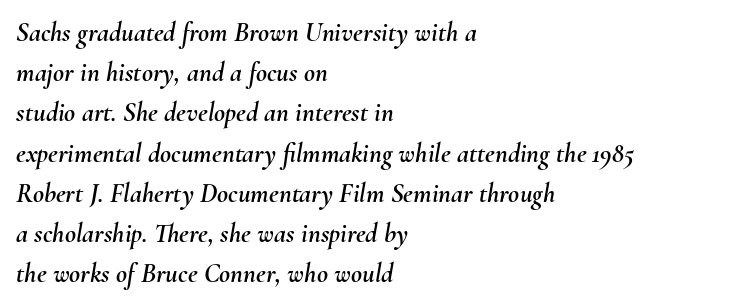
The image shows 27 px text type, italic (leaning right); set left-aligned, normal line spacing (1.49x), normal letter spacing, not underlined.
